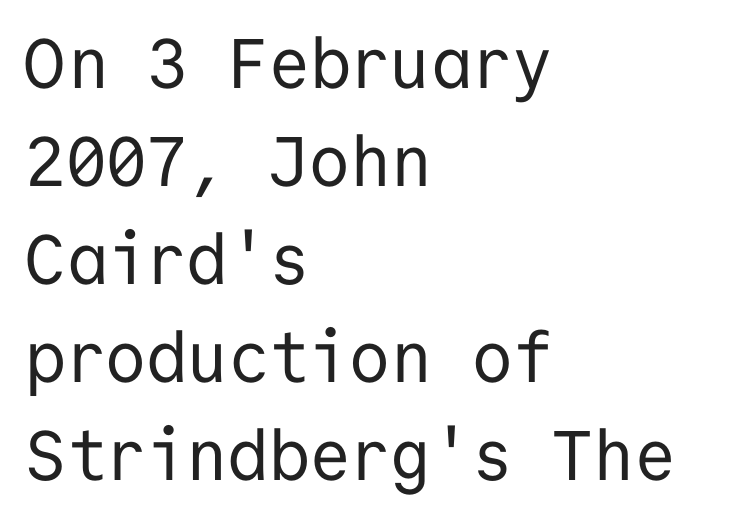
{"serif": "no", "italic": "no", "bold": "no", "weight": "regular", "width": "normal", "stroke_contrast": "low", "x_height": "medium", "monospaced": "yes", "underline": "no", "align": "left", "line_spacing": "normal", "line_spacing_ratio": 1.4, "letter_spacing": "normal", "letter_spacing_em": 0.0, "glyph_px": 70}
